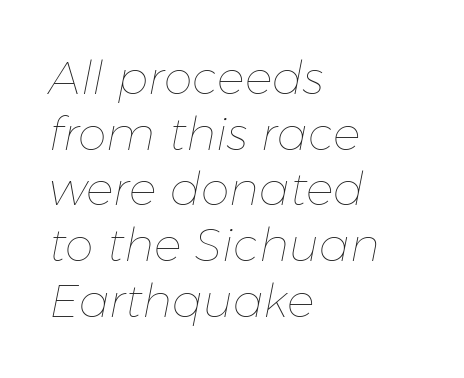
Q: Is the text bold? A: No.
Q: Is the text italic (slanted)? A: Yes, it leans right by about 11 degrees.
Q: Is the text underlined? A: No.
Q: How is the paragraph aligned? A: Left-aligned.
Q: Is the spacing between letters normal or unusually wide? A: Normal.
Q: Width (condensed, normal, or wide)? A: Normal.
Q: Stroke contrast? A: Low.
Q: x-height? A: Medium.
Q: Monospaced? A: No.
